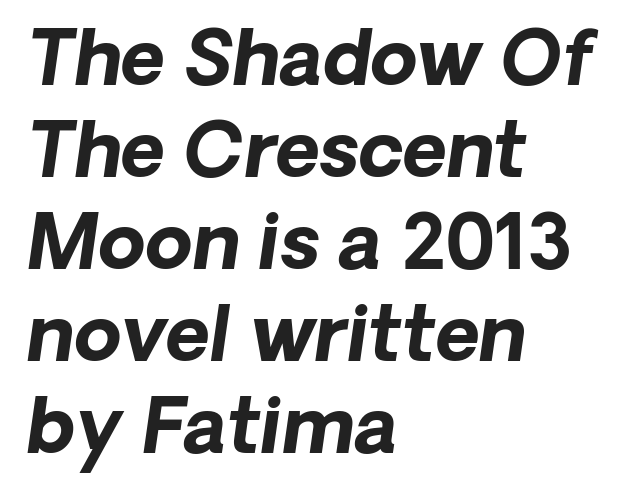
What weight is shown? A full bold with thick strokes. Spacing verdict: proportional, widths tailored to each character. Honestly, the letter spacing is just normal — you wouldn't notice it. The string is rendered with underlining switched off. Classification — sans serif. The ragged edge is on the right, which tells us the setting is flush left.
